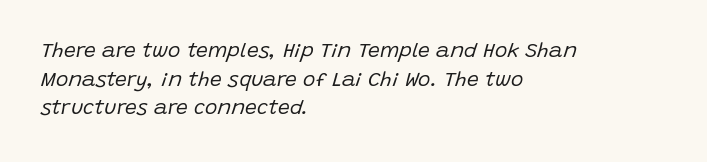
{"italic": "yes", "lean": "right", "slant_degrees": 15, "bold": "no", "underline": "no", "align": "left", "line_spacing": "normal", "line_spacing_ratio": 1.36, "letter_spacing": "normal", "letter_spacing_em": 0.0, "glyph_px": 21}
